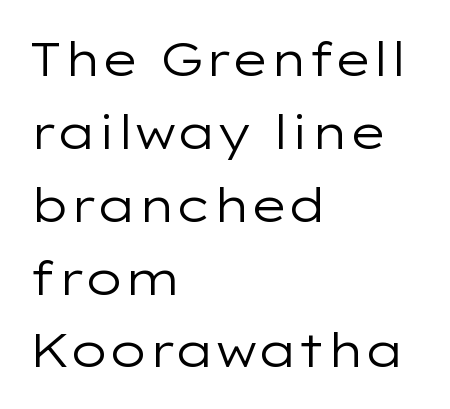
{"serif": "no", "italic": "no", "bold": "no", "weight": "regular", "width": "wide", "stroke_contrast": "low", "x_height": "medium", "monospaced": "no", "underline": "no", "align": "left", "line_spacing": "normal", "line_spacing_ratio": 1.55, "letter_spacing": "normal", "letter_spacing_em": 0.0, "glyph_px": 47}
